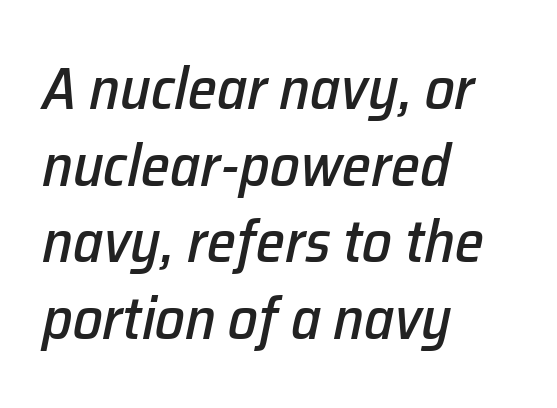
The image shows 59 px text type, italic (leaning right); set left-aligned, normal line spacing (1.3x), normal letter spacing, not underlined; low stroke contrast and a medium x-height.
